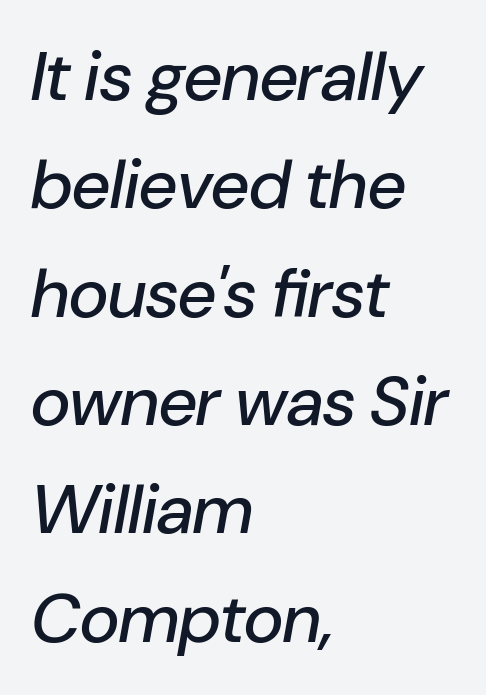
{"italic": "yes", "lean": "right", "slant_degrees": 10, "width": "normal", "stroke_contrast": "low", "x_height": "medium", "monospaced": "no", "underline": "no", "align": "left", "line_spacing": "normal", "line_spacing_ratio": 1.57, "letter_spacing": "normal", "letter_spacing_em": 0.0, "glyph_px": 69}
